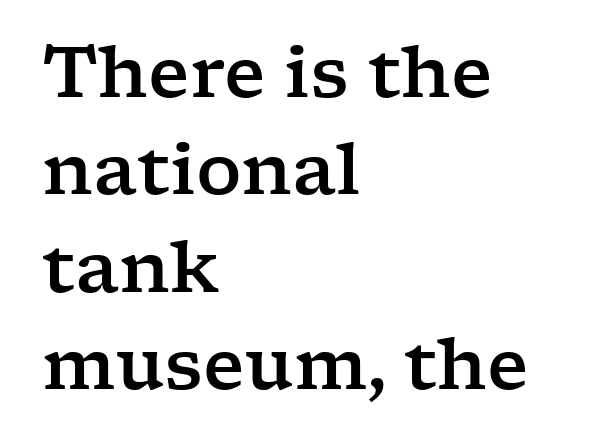
{"serif": "yes", "italic": "no", "width": "wide", "stroke_contrast": "low", "x_height": "medium", "monospaced": "no", "underline": "no", "align": "left", "line_spacing": "normal", "line_spacing_ratio": 1.37, "letter_spacing": "normal", "letter_spacing_em": 0.0, "glyph_px": 71}
